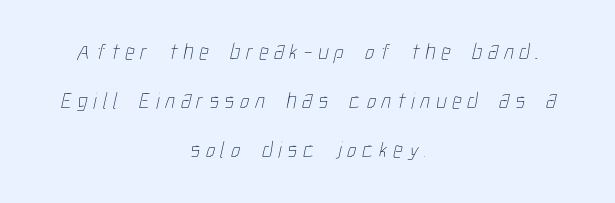
The image shows 23 px text type; set centered, loose line spacing (2.14x), unusually wide letter spacing (+0.25 em), not underlined.
